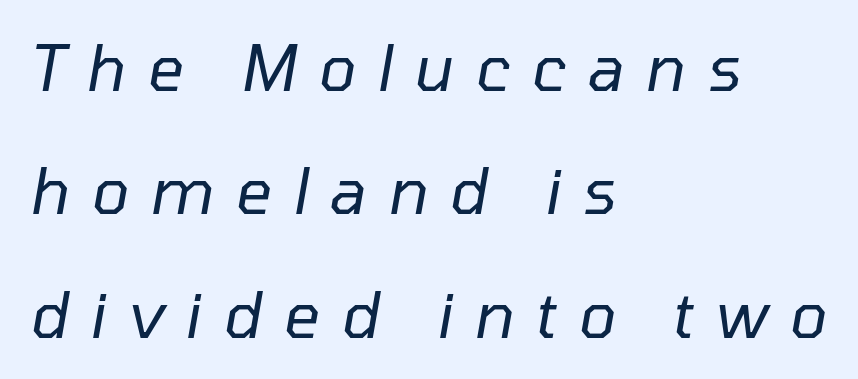
The image shows 63 px regular-weight type, italic (leaning right); set left-aligned, loose line spacing (1.96x), unusually wide letter spacing (+0.34 em), not underlined; low stroke contrast and a medium x-height.
